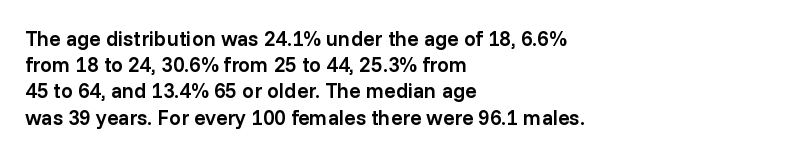
The image shows 21 px text type, upright; set left-aligned, normal line spacing (1.25x), normal letter spacing, not underlined.
